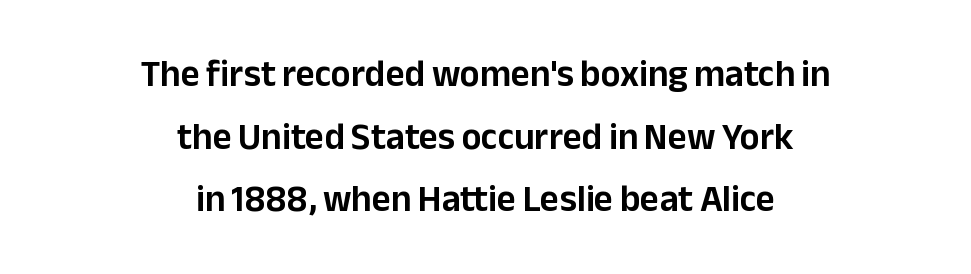
{"serif": "no", "italic": "no", "width": "normal", "stroke_contrast": "low", "x_height": "medium", "monospaced": "no", "underline": "no", "align": "center", "line_spacing": "normal", "line_spacing_ratio": 1.69, "letter_spacing": "normal", "letter_spacing_em": 0.0, "glyph_px": 37}
